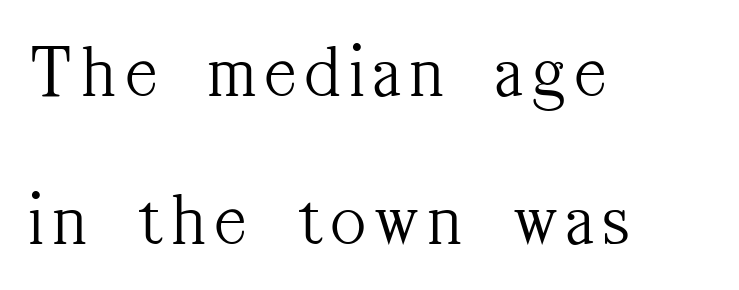
Q: Is the text bold? A: No.
Q: Is the text italic (slanted)? A: No, it is upright.
Q: Is the typeface a serif or a sans-serif typeface? A: Serif.
Q: Is the text underlined? A: No.
Q: How is the paragraph aligned? A: Left-aligned.
Q: Is the spacing between lines tight, normal or loose? A: Loose.
Q: Width (condensed, normal, or wide)? A: Condensed.
Q: Stroke contrast? A: Medium.
Q: x-height? A: Medium.
Q: Monospaced? A: No.
